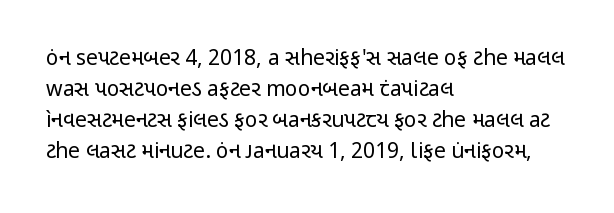
Q: Is the text bold? A: No.
Q: Is the text italic (slanted)? A: No, it is upright.
Q: Is the text underlined? A: No.
Q: How is the paragraph aligned? A: Left-aligned.
Q: Is the spacing between letters normal or unusually wide? A: Normal.
Q: Is the spacing between lines tight, normal or loose? A: Normal.
